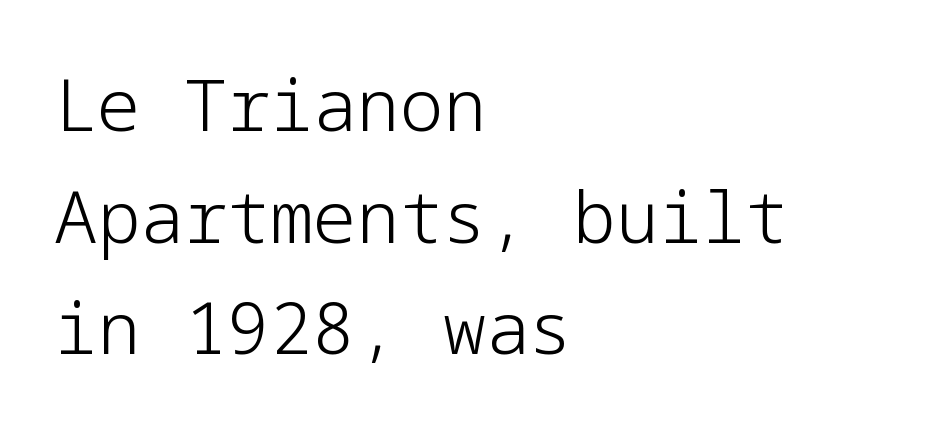
The glyphs are unaccompanied by any horizontal stroke below them. Does the lettering tilt? It doesn't — this is upright. Leftover space on each line is placed entirely after the last word. Each stroke keeps to a modest, everyday thickness or less. Successive baselines arrive at the customary interval. The passage shown has conventional tracking throughout.
